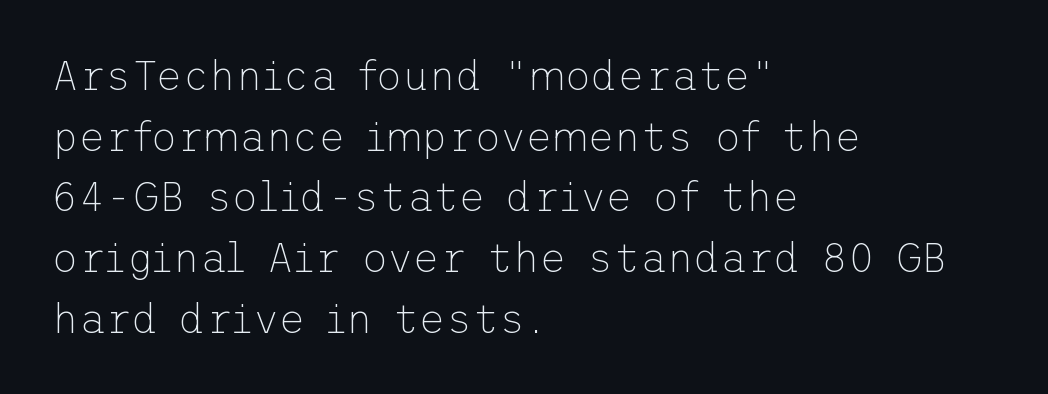
{"serif": "no", "italic": "no", "bold": "no", "weight": "thin", "width": "normal", "stroke_contrast": "low", "x_height": "medium", "underline": "no", "align": "left", "line_spacing": "normal", "line_spacing_ratio": 1.48, "letter_spacing": "normal", "letter_spacing_em": 0.0, "glyph_px": 41}
